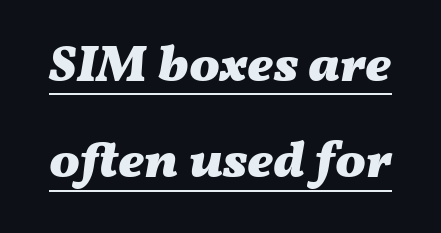
{"italic": "yes", "lean": "right", "slant_degrees": 11, "bold": "yes", "weight": "heavy", "width": "wide", "stroke_contrast": "medium", "x_height": "medium", "monospaced": "no", "underline": "yes", "line_spacing_ratio": 1.89, "letter_spacing": "normal", "letter_spacing_em": 0.0, "glyph_px": 51}
